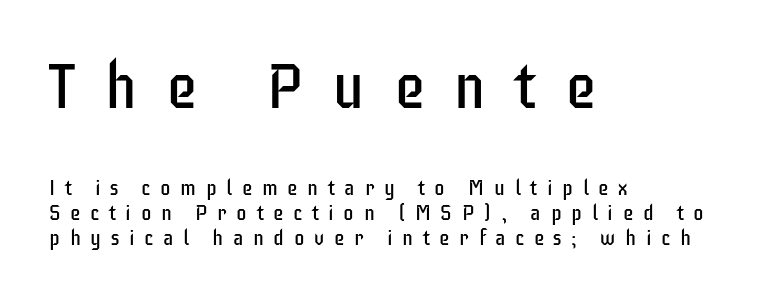
The image shows 63 px regular-weight, condensed sans-serif type, upright; set left-aligned, line spacing 1.2x, unusually wide letter spacing (+0.46 em), not underlined; the first (top) block is 3.0x larger; low stroke contrast and a large x-height.
